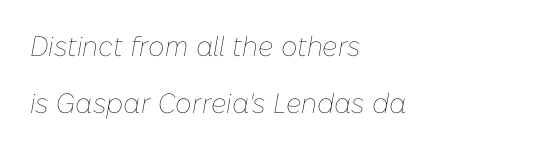
The image shows 28 px thin type, italic (leaning right); set left-aligned, loose line spacing (2.02x), normal letter spacing, not underlined; low stroke contrast and a medium x-height.
